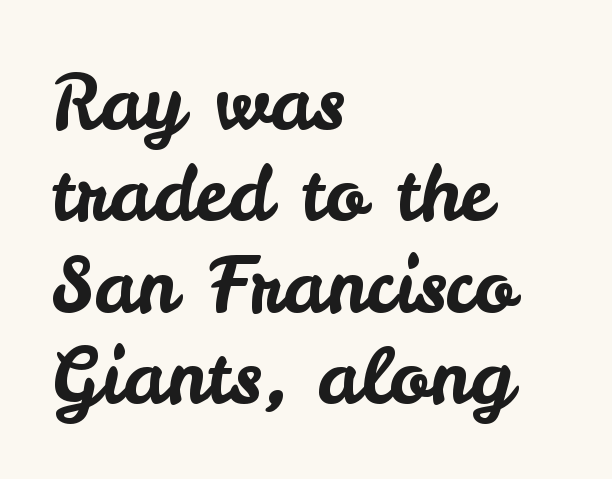
The image shows 75 px sans-serif type; set left-aligned, line spacing 1.22x, normal letter spacing, not underlined; low stroke contrast and a small x-height.
